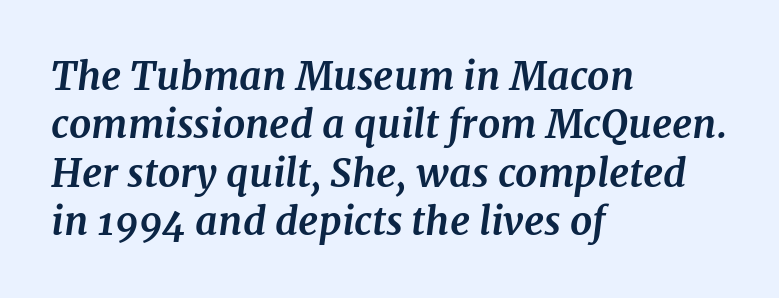
The image shows 39 px bold serif type, italic (leaning right); set left-aligned, line spacing 1.24x, normal letter spacing, not underlined; medium stroke contrast and a medium x-height.
